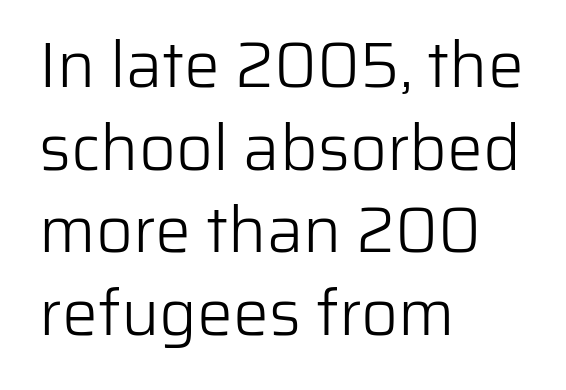
The image shows 64 px light sans-serif type, upright; set left-aligned, normal line spacing (1.29x), normal letter spacing, not underlined; low stroke contrast and a medium x-height.
